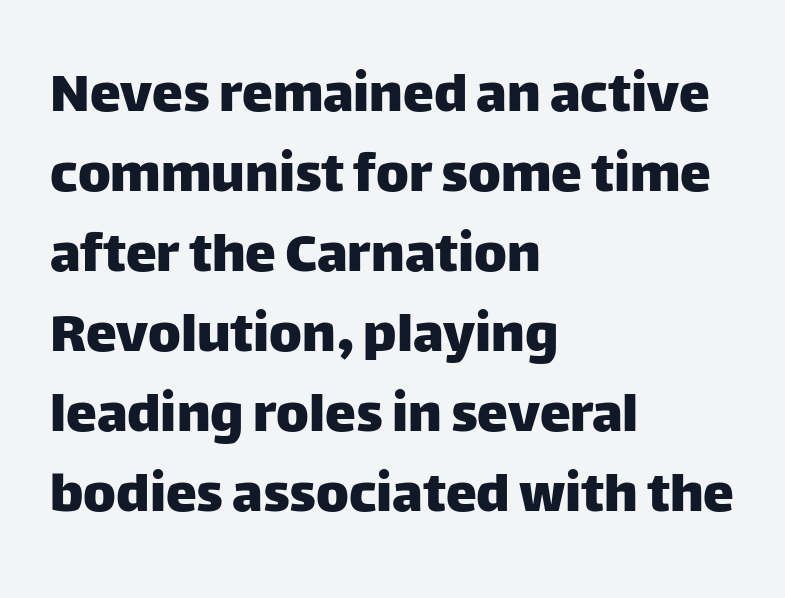
Q: Is the text italic (slanted)? A: No, it is upright.
Q: Is the typeface a serif or a sans-serif typeface? A: Sans-serif.
Q: Is the text underlined? A: No.
Q: How is the paragraph aligned? A: Left-aligned.
Q: Is the spacing between letters normal or unusually wide? A: Normal.
Q: Is the spacing between lines tight, normal or loose? A: Normal.
Q: Width (condensed, normal, or wide)? A: Normal.
Q: Stroke contrast? A: Low.
Q: x-height? A: Large.
Q: Monospaced? A: No.
